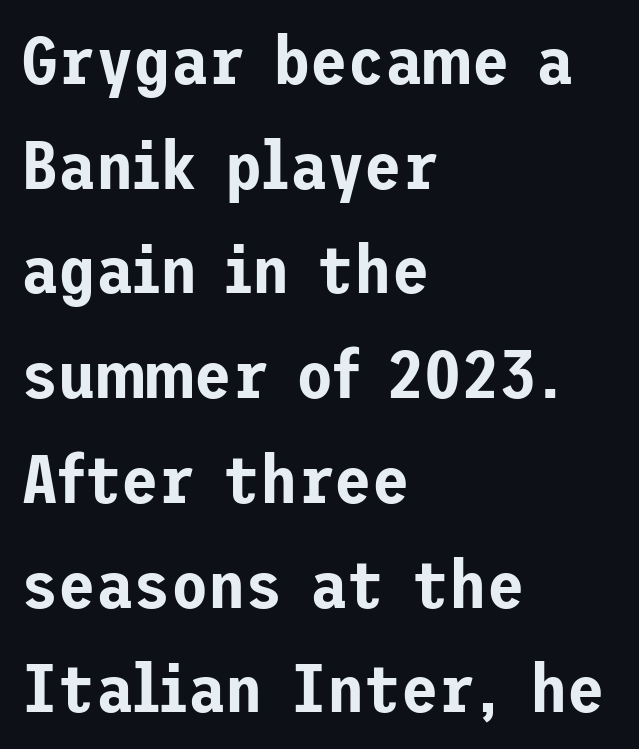
The rendering uses a moderate line-height, typical for paragraphs. The lettering holds an erect, upright posture throughout. Regarding serifs, this sample does without them. Honestly, there is no underline to notice here at all. Reading down the block, your eye returns to a fixed left position each line.
